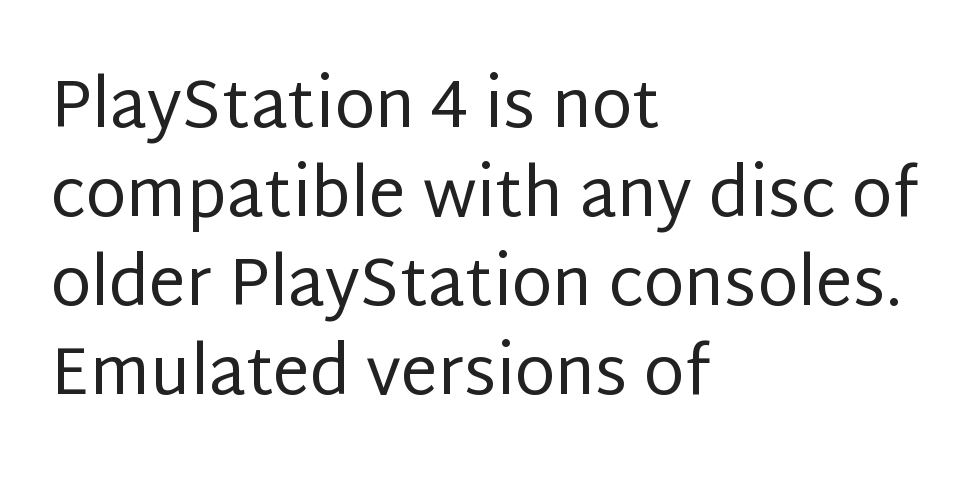
Q: Is the text bold? A: No.
Q: Is the text italic (slanted)? A: No, it is upright.
Q: Is the typeface a serif or a sans-serif typeface? A: Sans-serif.
Q: Is the text underlined? A: No.
Q: How is the paragraph aligned? A: Left-aligned.
Q: Is the spacing between letters normal or unusually wide? A: Normal.
Q: Is the spacing between lines tight, normal or loose? A: Normal.
Q: Width (condensed, normal, or wide)? A: Normal.
Q: Stroke contrast? A: Low.
Q: x-height? A: Large.
Q: Monospaced? A: No.
